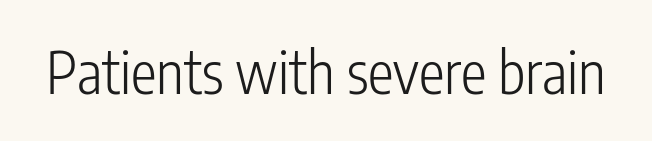
Q: Is the text bold? A: No.
Q: Is the text italic (slanted)? A: No, it is upright.
Q: Is the typeface a serif or a sans-serif typeface? A: Sans-serif.
Q: Is the text underlined? A: No.
Q: Is the spacing between letters normal or unusually wide? A: Normal.
Q: Width (condensed, normal, or wide)? A: Condensed.
Q: Stroke contrast? A: Low.
Q: x-height? A: Medium.
Q: Monospaced? A: No.
